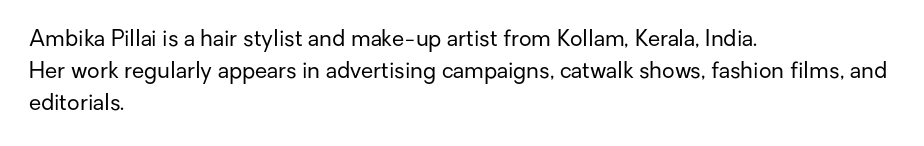
Weight: in the light-to-regular range. These lines keep a tight, regular rhythm from letter to letter. Any mark beneath the type? The region is blank. Left-aligned paragraph, ragged on the right. If you drew a line through each stem, it would be perfectly vertical. Honestly, the row spacing looks completely unremarkable.
